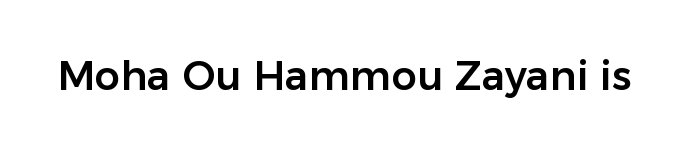
Q: Is the text italic (slanted)? A: No, it is upright.
Q: Is the typeface a serif or a sans-serif typeface? A: Sans-serif.
Q: Is the text underlined? A: No.
Q: Is the spacing between letters normal or unusually wide? A: Normal.
Q: Width (condensed, normal, or wide)? A: Normal.
Q: Stroke contrast? A: Low.
Q: x-height? A: Medium.
Q: Monospaced? A: No.
